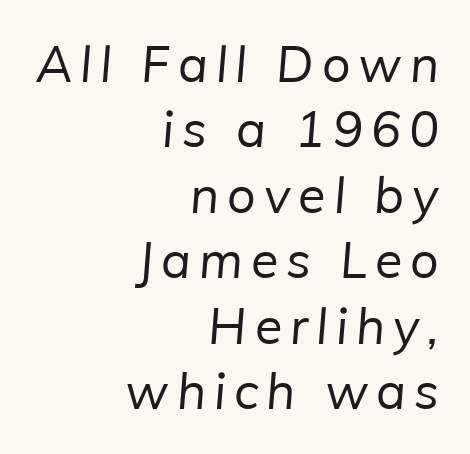
Q: Is the text bold? A: No.
Q: Is the typeface a serif or a sans-serif typeface? A: Sans-serif.
Q: Is the text underlined? A: No.
Q: How is the paragraph aligned? A: Right-aligned.
Q: Is the spacing between lines tight, normal or loose? A: Normal.
Q: Width (condensed, normal, or wide)? A: Normal.
Q: Stroke contrast? A: Low.
Q: x-height? A: Medium.
Q: Monospaced? A: No.
